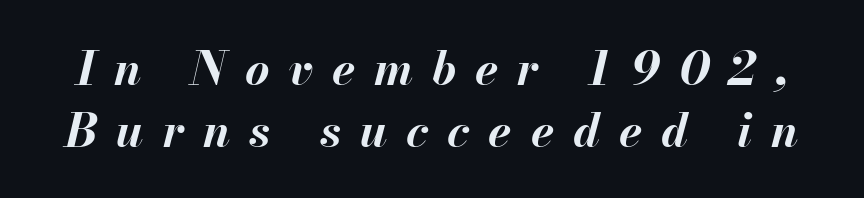
The image shows 47 px bold type, italic (leaning right); set normal line spacing (1.31x), unusually wide letter spacing (+0.4 em), not underlined; medium stroke contrast and a small x-height.
